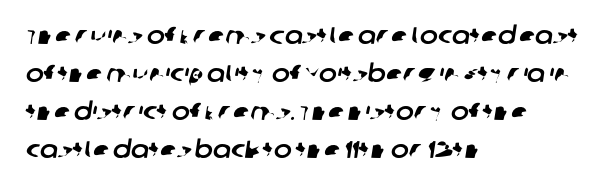
Characters follow at the spacing the type designer built in. Does the leading feel generous? No, just average. Quick note: underline off. The paragraph shown leans on its left margin.
